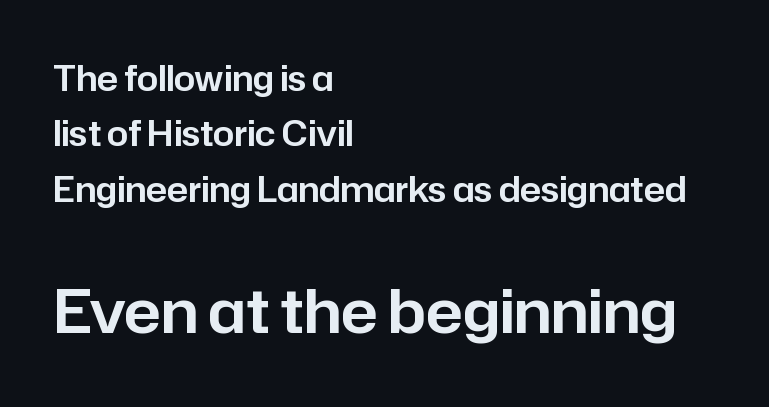
Looks like regular typesetting: each glyph gets only the width it needs. Whoever set this chose a conventional vertical rhythm. These lines were composed using upright roman letters. Grotesque or geometric, the face here clearly has no serifs.
